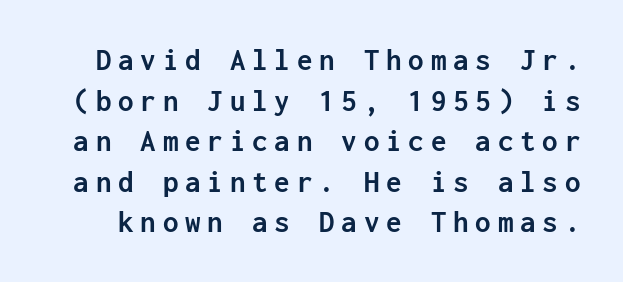
Q: Is the text bold? A: Yes.
Q: Is the text italic (slanted)? A: No, it is upright.
Q: Is the typeface a serif or a sans-serif typeface? A: Sans-serif.
Q: Is the text underlined? A: No.
Q: Is the spacing between letters normal or unusually wide? A: Unusually wide.
Q: Is the spacing between lines tight, normal or loose? A: Normal.
Q: Width (condensed, normal, or wide)? A: Normal.
Q: Stroke contrast? A: Low.
Q: x-height? A: Medium.
Q: Monospaced? A: Yes.
